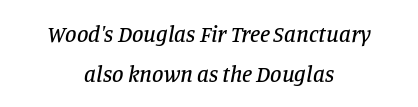
{"italic": "yes", "lean": "right", "slant_degrees": 11, "underline": "no", "align": "center", "line_spacing_ratio": 1.72, "letter_spacing": "normal", "letter_spacing_em": 0.0, "glyph_px": 23}
